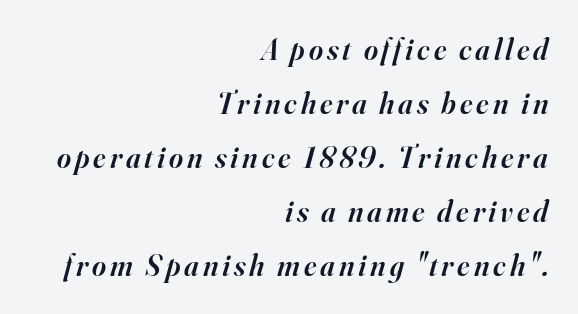
{"serif": "yes", "italic": "yes", "lean": "right", "slant_degrees": 16, "bold": "semi", "weight": "semibold", "width": "normal", "stroke_contrast": "high", "x_height": "small", "monospaced": "no", "underline": "no", "align": "right", "line_spacing_ratio": 1.8, "glyph_px": 30}
